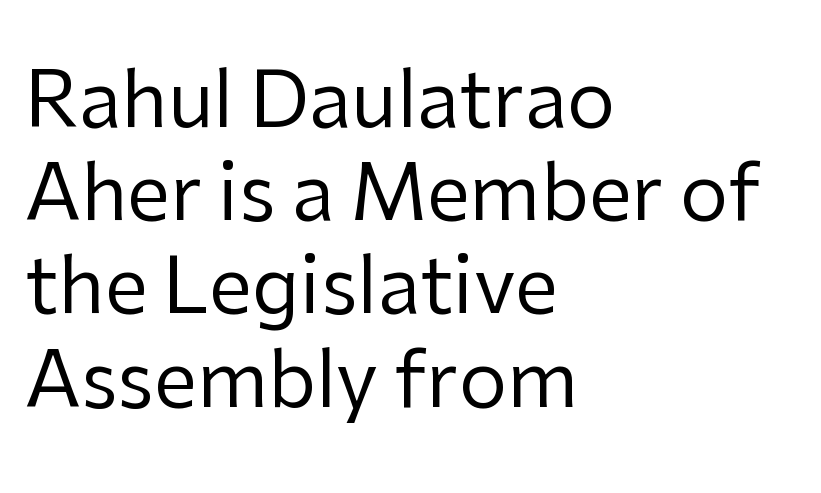
The image shows 77 px regular-weight sans-serif type, upright; set left-aligned, line spacing 1.21x, normal letter spacing, not underlined; low stroke contrast and a medium x-height.
